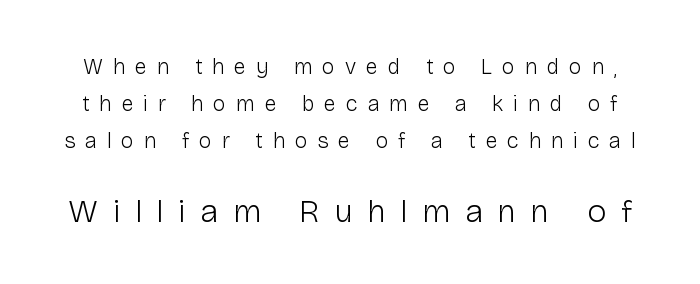
Q: Is the text bold? A: No.
Q: Is the text italic (slanted)? A: No, it is upright.
Q: Is the typeface a serif or a sans-serif typeface? A: Sans-serif.
Q: Is the text underlined? A: No.
Q: Is the spacing between letters normal or unusually wide? A: Unusually wide.
Q: Is the spacing between lines tight, normal or loose? A: Normal.
Q: Which block of text is set in a larger size, the first (top) or the second (bottom)? A: The second (bottom) one.
Q: Width (condensed, normal, or wide)? A: Normal.
Q: Stroke contrast? A: Low.
Q: x-height? A: Medium.
Q: Monospaced? A: No.
